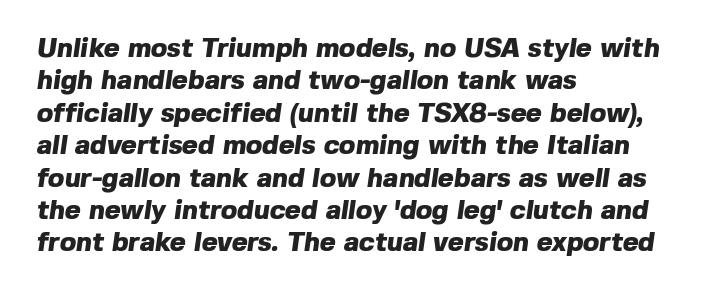
{"bold": "yes", "underline": "no", "align": "left", "line_spacing_ratio": 1.2, "letter_spacing": "normal", "letter_spacing_em": 0.0, "glyph_px": 27}
